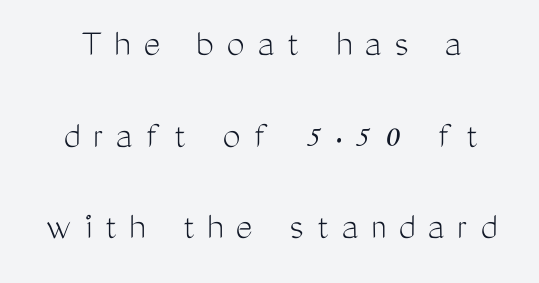
Q: Is the text bold? A: No.
Q: Is the text italic (slanted)? A: No, it is upright.
Q: Is the typeface a serif or a sans-serif typeface? A: Sans-serif.
Q: Is the text underlined? A: No.
Q: How is the paragraph aligned? A: Centered.
Q: Is the spacing between letters normal or unusually wide? A: Unusually wide.
Q: Is the spacing between lines tight, normal or loose? A: Loose.
Q: Width (condensed, normal, or wide)? A: Condensed.
Q: Stroke contrast? A: Medium.
Q: x-height? A: Medium.
Q: Monospaced? A: No.
